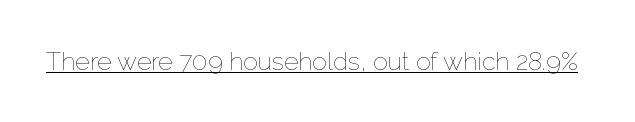
The image shows 25 px text type, upright; set normal letter spacing, underlined.
